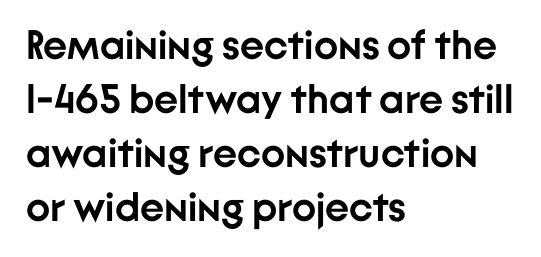
Q: Is the text bold? A: Yes.
Q: Is the text italic (slanted)? A: No, it is upright.
Q: Is the typeface a serif or a sans-serif typeface? A: Sans-serif.
Q: Is the text underlined? A: No.
Q: How is the paragraph aligned? A: Left-aligned.
Q: Is the spacing between letters normal or unusually wide? A: Normal.
Q: Is the spacing between lines tight, normal or loose? A: Normal.
Q: Width (condensed, normal, or wide)? A: Normal.
Q: Stroke contrast? A: Low.
Q: x-height? A: Medium.
Q: Monospaced? A: No.
